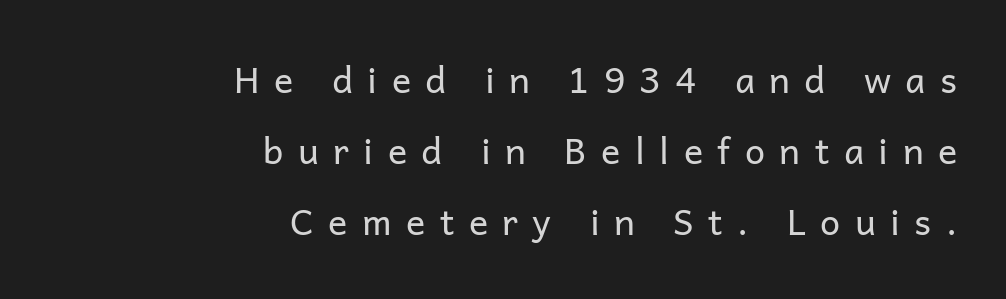
{"serif": "no", "italic": "no", "bold": "no", "weight": "regular", "width": "normal", "stroke_contrast": "low", "x_height": "medium", "monospaced": "no", "underline": "no", "align": "right", "line_spacing": "loose", "line_spacing_ratio": 1.97, "letter_spacing": "wide", "letter_spacing_em": 0.4, "glyph_px": 36}
